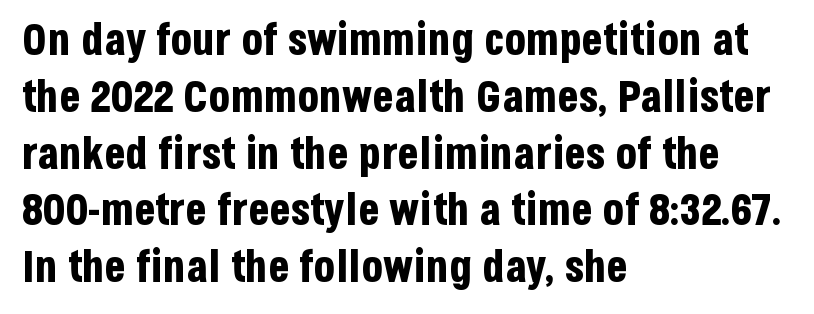
{"serif": "no", "italic": "no", "bold": "yes", "weight": "bold", "width": "condensed", "stroke_contrast": "low", "x_height": "large", "monospaced": "no", "underline": "no", "align": "left", "line_spacing": "normal", "line_spacing_ratio": 1.29, "letter_spacing": "normal", "letter_spacing_em": 0.0, "glyph_px": 44}
